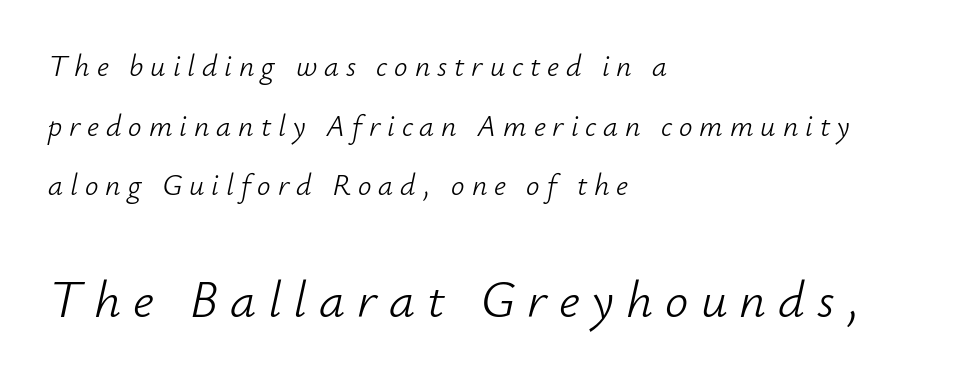
Q: Is the text bold? A: No.
Q: Is the text italic (slanted)? A: Yes, it leans right by about 12 degrees.
Q: Is the text underlined? A: No.
Q: How is the paragraph aligned? A: Left-aligned.
Q: Is the spacing between letters normal or unusually wide? A: Unusually wide.
Q: Is the spacing between lines tight, normal or loose? A: Loose.
Q: Which block of text is set in a larger size, the first (top) or the second (bottom)? A: The second (bottom) one.
Q: Width (condensed, normal, or wide)? A: Normal.
Q: Stroke contrast? A: Low.
Q: x-height? A: Small.
Q: Monospaced? A: No.
